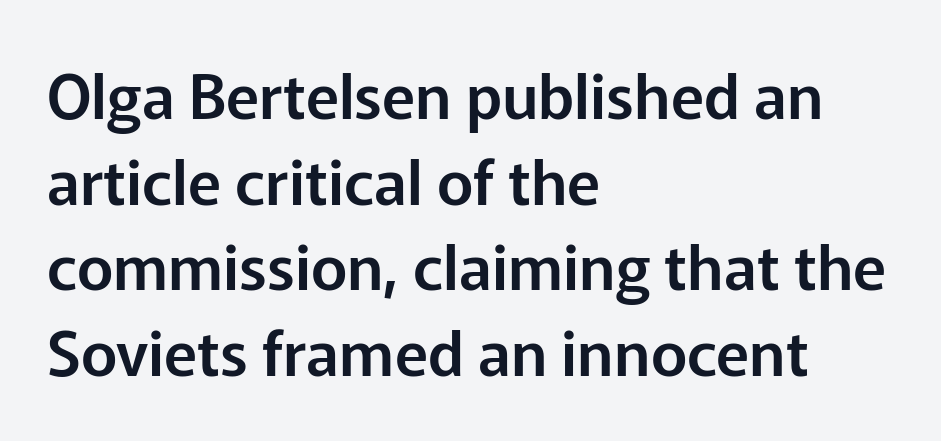
Q: Is the text italic (slanted)? A: No, it is upright.
Q: Is the typeface a serif or a sans-serif typeface? A: Sans-serif.
Q: Is the text underlined? A: No.
Q: How is the paragraph aligned? A: Left-aligned.
Q: Is the spacing between letters normal or unusually wide? A: Normal.
Q: Is the spacing between lines tight, normal or loose? A: Normal.
Q: Width (condensed, normal, or wide)? A: Normal.
Q: Stroke contrast? A: Low.
Q: x-height? A: Medium.
Q: Monospaced? A: No.
